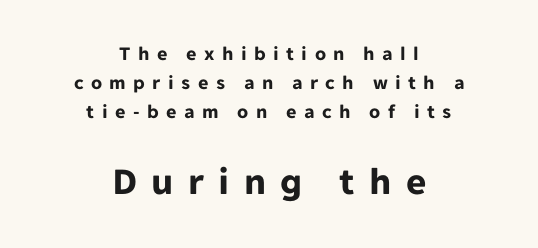
{"serif": "no", "italic": "no", "bold": "yes", "weight": "bold", "width": "normal", "stroke_contrast": "low", "x_height": "medium", "monospaced": "no", "underline": "no", "align": "center", "line_spacing": "normal", "line_spacing_ratio": 1.46, "letter_spacing": "wide", "letter_spacing_em": 0.37, "larger_block": "second", "size_ratio": 1.95, "glyph_px": 39}
